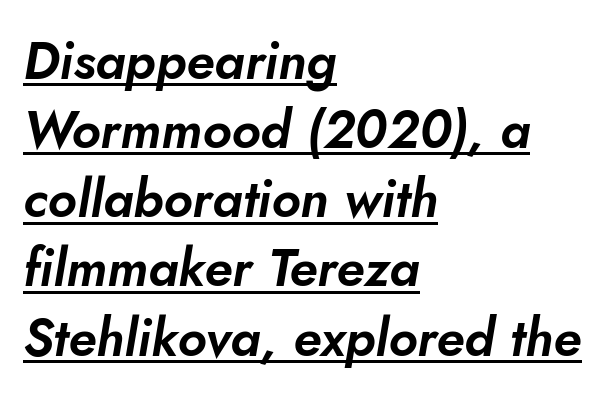
Q: Is the typeface a serif or a sans-serif typeface? A: Sans-serif.
Q: Is the text underlined? A: Yes.
Q: How is the paragraph aligned? A: Left-aligned.
Q: Is the spacing between letters normal or unusually wide? A: Normal.
Q: Is the spacing between lines tight, normal or loose? A: Normal.
Q: Width (condensed, normal, or wide)? A: Normal.
Q: Stroke contrast? A: Low.
Q: x-height? A: Small.
Q: Monospaced? A: No.
